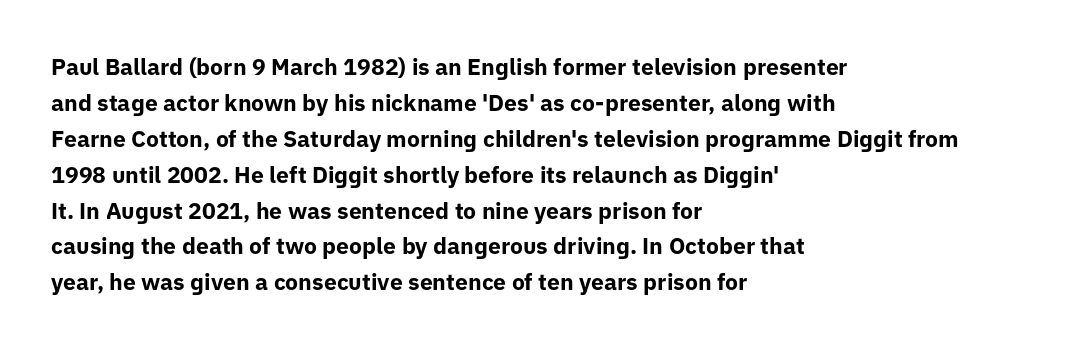
{"italic": "no", "bold": "yes", "underline": "no", "align": "left", "line_spacing": "normal", "line_spacing_ratio": 1.56, "letter_spacing": "normal", "letter_spacing_em": 0.0, "glyph_px": 23}
